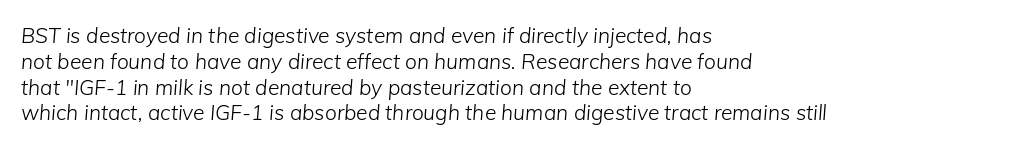
{"italic": "yes", "lean": "right", "slant_degrees": 5, "bold": "no", "underline": "no", "align": "left", "line_spacing_ratio": 1.23, "letter_spacing": "normal", "letter_spacing_em": 0.0, "glyph_px": 21}
